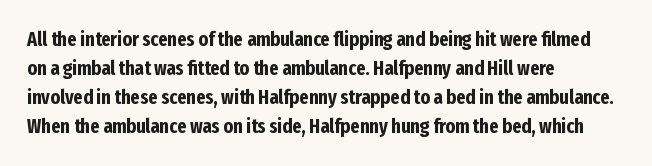
The image shows 20 px bold type, upright; set left-aligned, normal line spacing (1.45x), normal letter spacing, not underlined.
